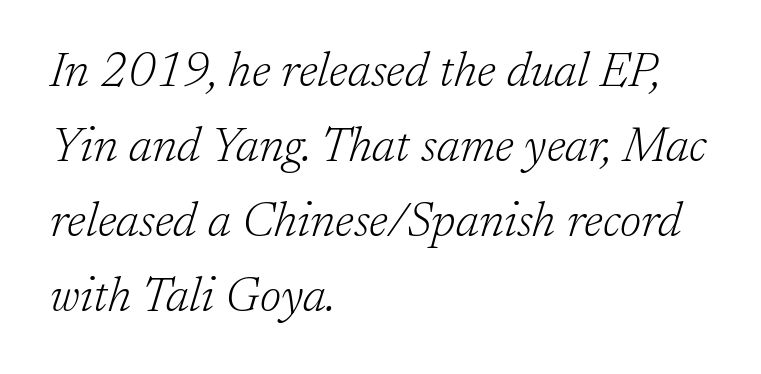
The image shows 48 px light serif type, italic (leaning right); set left-aligned, normal line spacing (1.56x), normal letter spacing, not underlined; low stroke contrast and a medium x-height.
